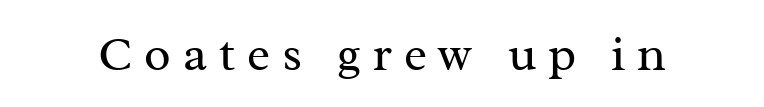
Q: Is the text bold? A: No.
Q: Is the text italic (slanted)? A: No, it is upright.
Q: Is the typeface a serif or a sans-serif typeface? A: Serif.
Q: Is the text underlined? A: No.
Q: Is the spacing between letters normal or unusually wide? A: Unusually wide.
Q: Width (condensed, normal, or wide)? A: Normal.
Q: Stroke contrast? A: Medium.
Q: x-height? A: Medium.
Q: Monospaced? A: No.
